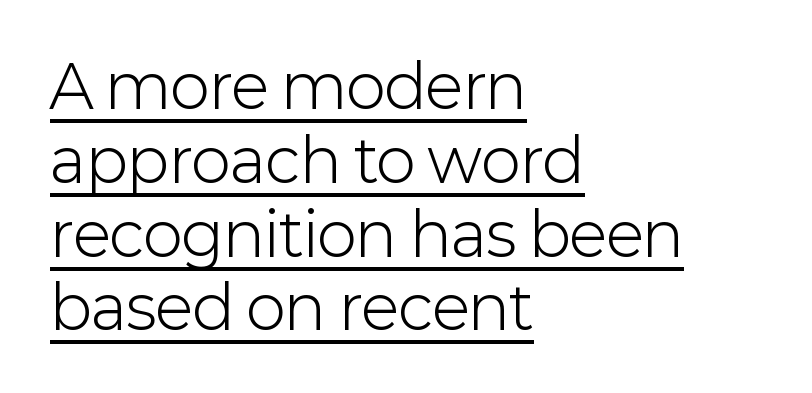
The image shows 60 px light sans-serif type, upright; set left-aligned, line spacing 1.23x, normal letter spacing, underlined; low stroke contrast and a medium x-height.
